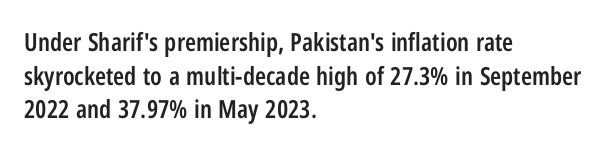
The image shows 25 px text type, upright; set left-aligned, normal line spacing (1.35x), normal letter spacing, not underlined.
